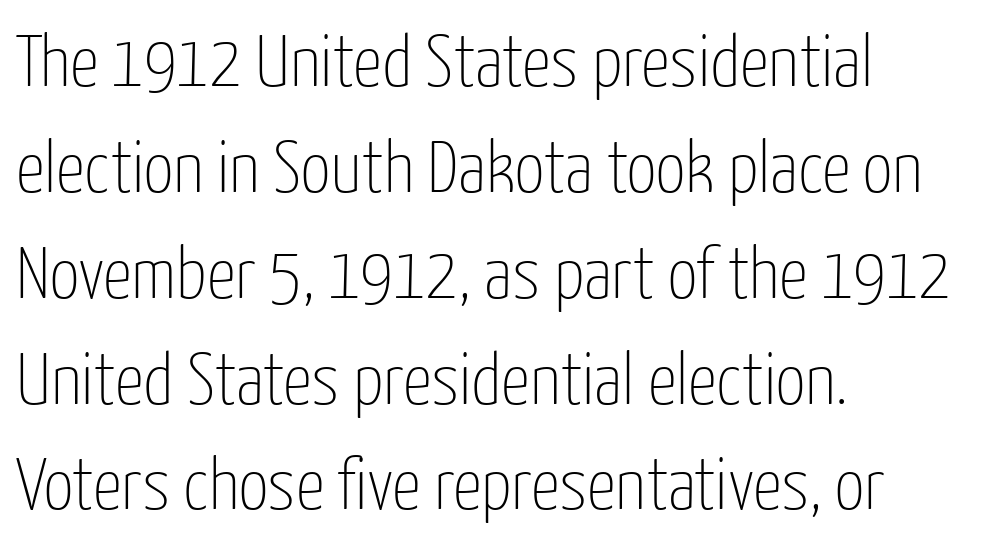
Q: Is the text bold? A: No.
Q: Is the text italic (slanted)? A: No, it is upright.
Q: Is the typeface a serif or a sans-serif typeface? A: Sans-serif.
Q: Is the text underlined? A: No.
Q: How is the paragraph aligned? A: Left-aligned.
Q: Is the spacing between letters normal or unusually wide? A: Normal.
Q: Is the spacing between lines tight, normal or loose? A: Normal.
Q: Width (condensed, normal, or wide)? A: Condensed.
Q: Stroke contrast? A: Low.
Q: x-height? A: Medium.
Q: Monospaced? A: No.
